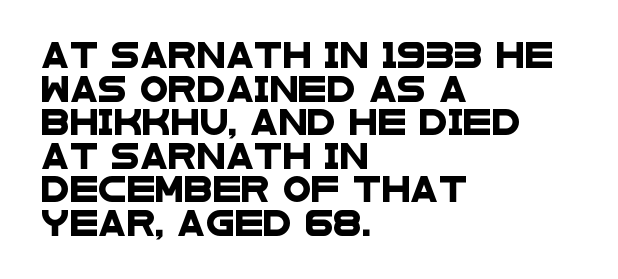
Nobody touched the tracking dial on this one. Leading: standard. Is the block centered? No — it sits flush against the left margin. Unmarked baselines from the first word to the last.
